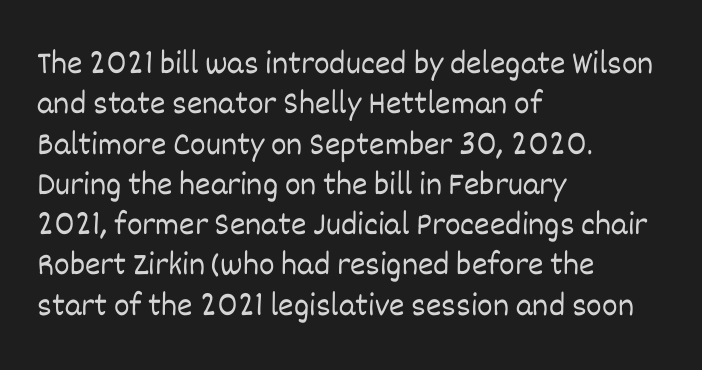
This is not heavy type; no bold has been used. You could not count columns in this text — the font is proportionally spaced. Upright lettering throughout. Horizontal alignment here is leftward, the default for most running prose.
